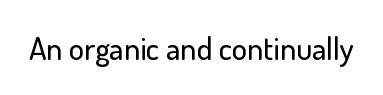
The image shows 32 px sans-serif type, upright; set normal letter spacing, not underlined; low stroke contrast and a small x-height.
